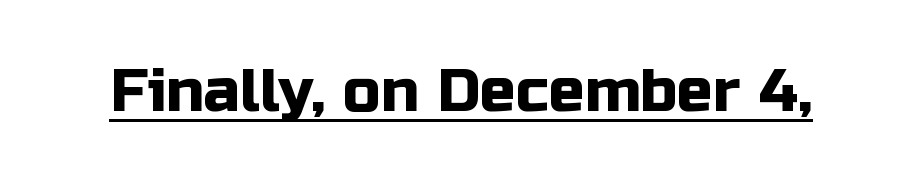
The image shows 60 px sans-serif type, upright; set normal letter spacing, underlined; low stroke contrast and a medium x-height.
